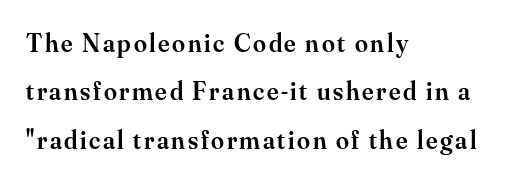
{"italic": "no", "bold": "semi", "underline": "no", "align": "left", "line_spacing_ratio": 1.86, "glyph_px": 26}
